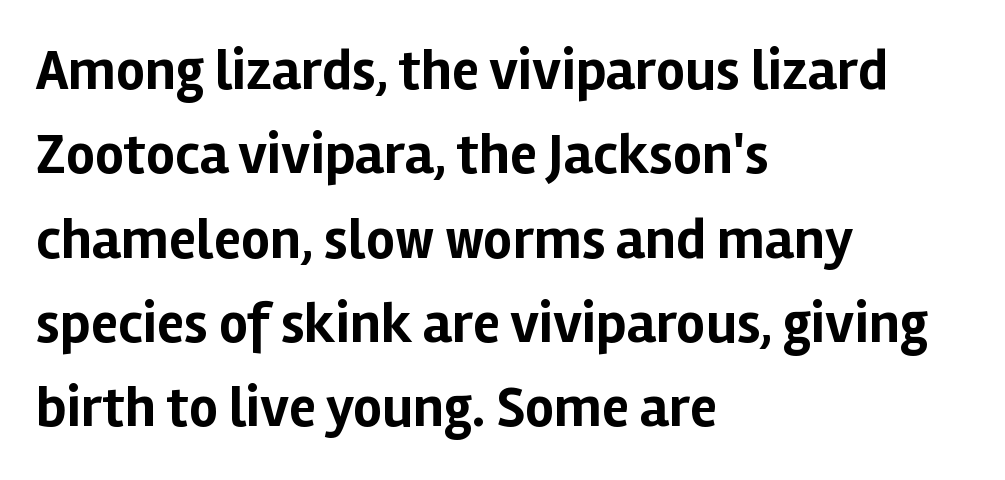
{"serif": "no", "italic": "no", "bold": "yes", "weight": "bold", "width": "normal", "stroke_contrast": "low", "x_height": "medium", "monospaced": "no", "underline": "no", "align": "left", "line_spacing": "normal", "line_spacing_ratio": 1.48, "letter_spacing": "normal", "letter_spacing_em": 0.0, "glyph_px": 57}
